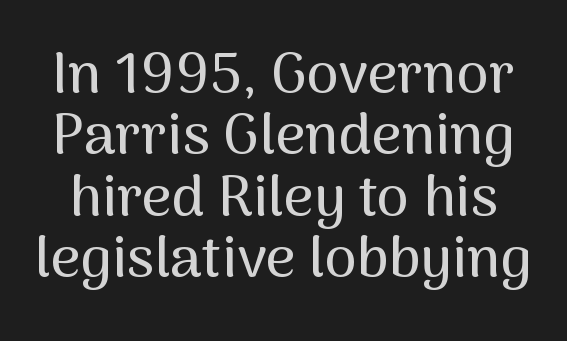
Q: Is the text italic (slanted)? A: No, it is upright.
Q: Is the typeface a serif or a sans-serif typeface? A: Sans-serif.
Q: Is the text underlined? A: No.
Q: Is the spacing between letters normal or unusually wide? A: Normal.
Q: Is the spacing between lines tight, normal or loose? A: Tight.
Q: Width (condensed, normal, or wide)? A: Normal.
Q: Stroke contrast? A: Medium.
Q: x-height? A: Medium.
Q: Monospaced? A: No.
